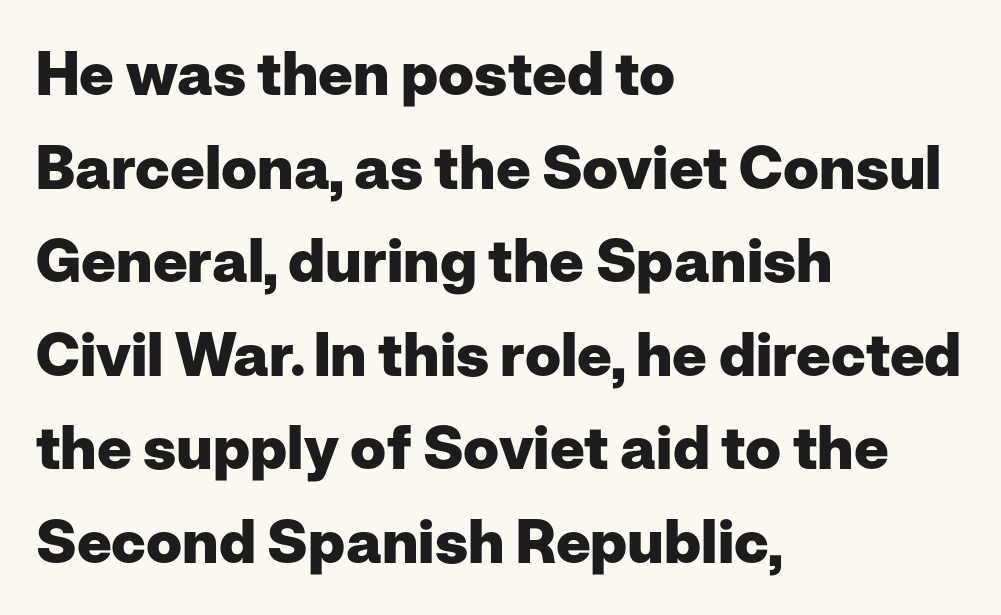
{"serif": "no", "italic": "no", "bold": "yes", "weight": "heavy", "width": "normal", "stroke_contrast": "low", "x_height": "medium", "monospaced": "no", "underline": "no", "align": "left", "line_spacing": "normal", "line_spacing_ratio": 1.56, "letter_spacing": "normal", "letter_spacing_em": 0.0, "glyph_px": 60}
